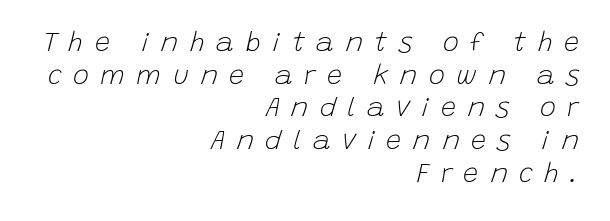
Does the copy run flush right? Yes — the right margin is perfectly even. Italic: yes, the glyphs are oblique. The specimen omits any rule beneath the text block's lines. Here the glyphs are tracked loosely, breaking word shapes into spaced letters. Weight: regular or lighter.
